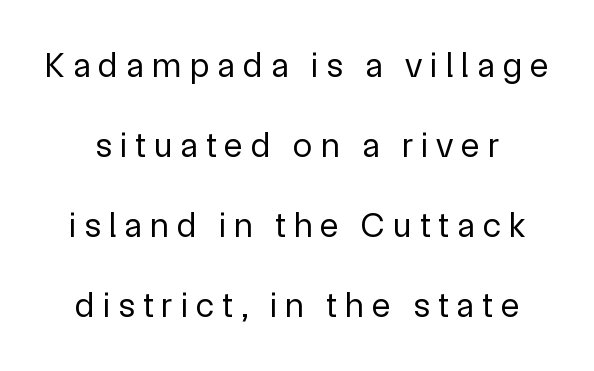
{"serif": "no", "italic": "no", "bold": "no", "weight": "regular", "width": "normal", "x_height": "medium", "monospaced": "no", "underline": "no", "line_spacing": "loose", "line_spacing_ratio": 2.29, "letter_spacing": "wide", "letter_spacing_em": 0.23, "glyph_px": 35}
